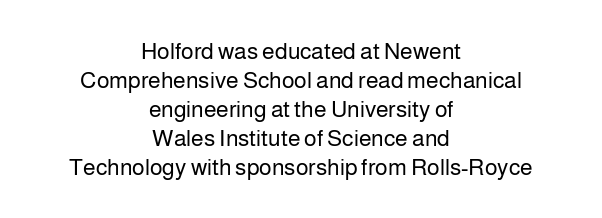
Q: Is the text bold? A: No.
Q: Is the text italic (slanted)? A: No, it is upright.
Q: Is the text underlined? A: No.
Q: How is the paragraph aligned? A: Centered.
Q: Is the spacing between letters normal or unusually wide? A: Normal.
Q: Is the spacing between lines tight, normal or loose? A: Normal.
